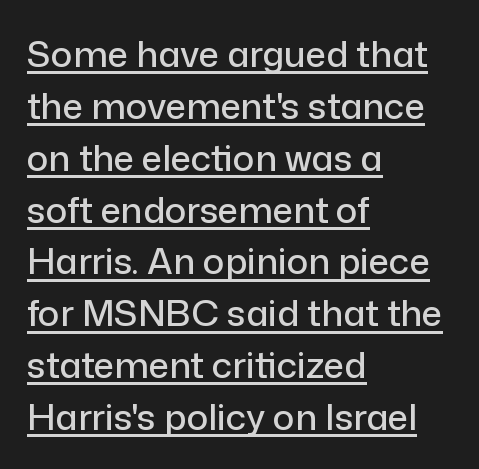
Q: Is the text italic (slanted)? A: No, it is upright.
Q: Is the typeface a serif or a sans-serif typeface? A: Sans-serif.
Q: Is the text underlined? A: Yes.
Q: How is the paragraph aligned? A: Left-aligned.
Q: Is the spacing between letters normal or unusually wide? A: Normal.
Q: Is the spacing between lines tight, normal or loose? A: Normal.
Q: Width (condensed, normal, or wide)? A: Normal.
Q: Stroke contrast? A: Low.
Q: x-height? A: Medium.
Q: Monospaced? A: No.
